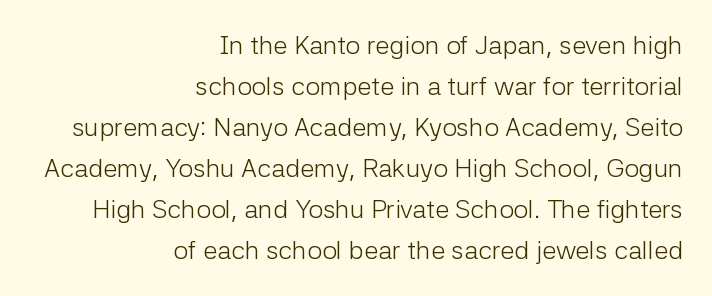
Q: Is the text bold? A: No.
Q: Is the text italic (slanted)? A: No, it is upright.
Q: Is the text underlined? A: No.
Q: How is the paragraph aligned? A: Right-aligned.
Q: Is the spacing between letters normal or unusually wide? A: Normal.
Q: Is the spacing between lines tight, normal or loose? A: Normal.
